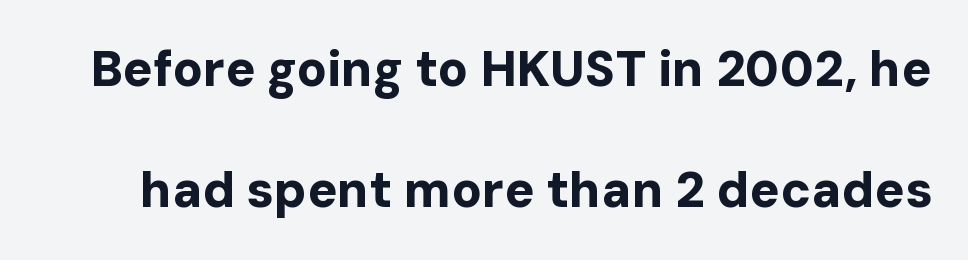
{"serif": "no", "italic": "no", "bold": "yes", "weight": "bold", "width": "normal", "stroke_contrast": "low", "x_height": "medium", "monospaced": "no", "underline": "no", "line_spacing": "loose", "line_spacing_ratio": 2.43, "letter_spacing": "normal", "letter_spacing_em": 0.0, "glyph_px": 50}
